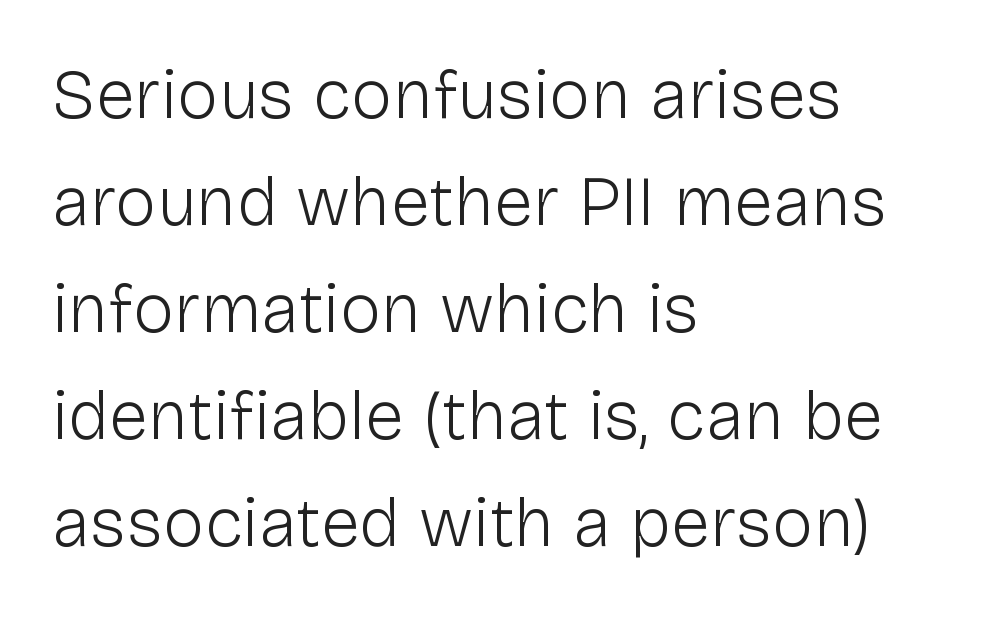
The image shows 70 px light sans-serif type, upright; set left-aligned, normal line spacing (1.53x), normal letter spacing, not underlined; low stroke contrast and a medium x-height.
